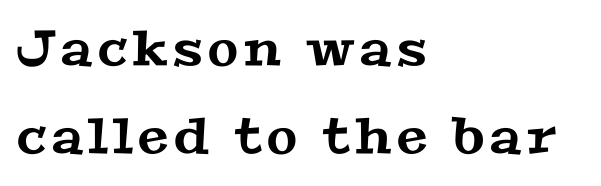
{"serif": "yes", "width": "wide", "stroke_contrast": "medium", "x_height": "medium", "monospaced": "no", "underline": "no", "align": "left", "line_spacing_ratio": 1.79, "glyph_px": 49}
